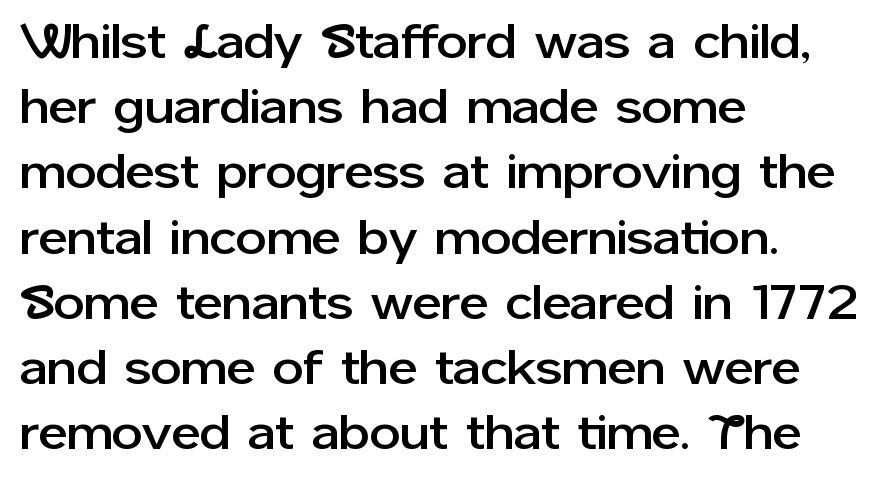
{"serif": "no", "italic": "no", "width": "normal", "stroke_contrast": "low", "x_height": "medium", "monospaced": "no", "underline": "no", "align": "left", "line_spacing": "normal", "line_spacing_ratio": 1.33, "letter_spacing": "normal", "letter_spacing_em": 0.0, "glyph_px": 49}
